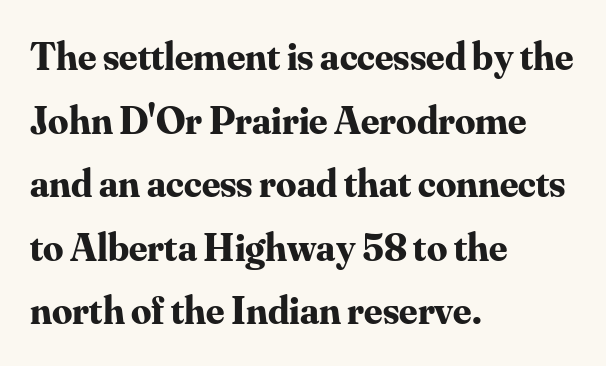
Heavy-handed strokes throughout: this text is bold. Compared with a centered layout, this one pins lines to the left instead. Words appear dense and cohesive because spacing is normal. Baseline-to-baseline distance is the conventional proportion of letter height. Clear beneath every line of the passage. Stroke terminals: seriffed.
